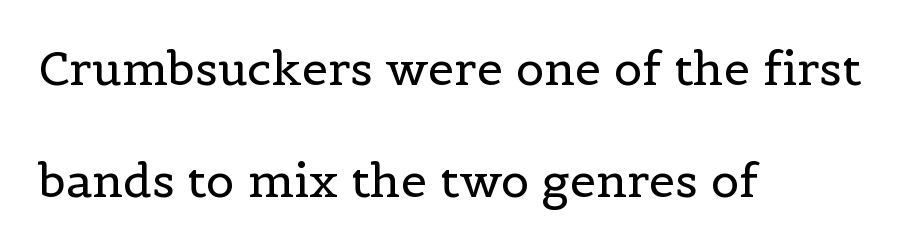
The image shows 47 px regular-weight serif type, upright; set left-aligned, loose line spacing (2.39x), normal letter spacing, not underlined; a medium x-height.
